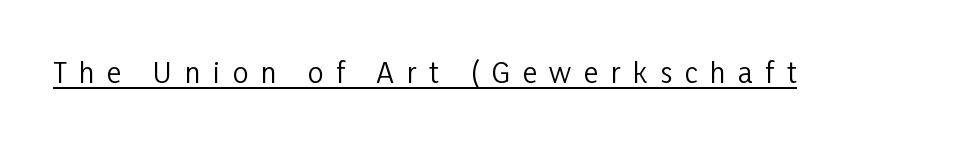
The image shows 28 px regular-weight, condensed sans-serif type, upright; set unusually wide letter spacing (+0.45 em), underlined; low stroke contrast and a medium x-height.
